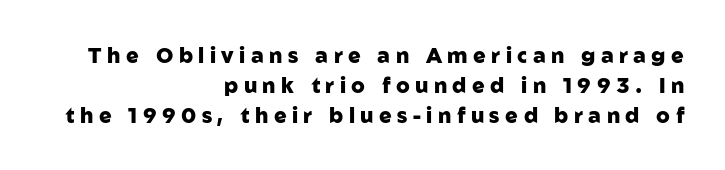
Plenty of ink on the page — the face is bold. Here the glyphs are tracked loosely, breaking word shapes into spaced letters. No word sits above an underline. Is the block centered? No — it sits flush against the right margin.
